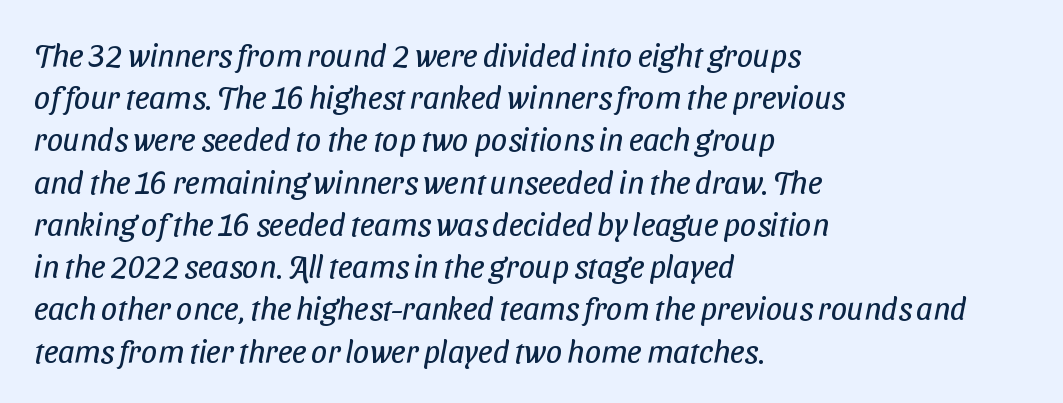
Q: Is the text bold? A: No.
Q: Is the typeface a serif or a sans-serif typeface? A: Sans-serif.
Q: Is the text underlined? A: No.
Q: How is the paragraph aligned? A: Left-aligned.
Q: Is the spacing between letters normal or unusually wide? A: Normal.
Q: Is the spacing between lines tight, normal or loose? A: Normal.
Q: Width (condensed, normal, or wide)? A: Condensed.
Q: Stroke contrast? A: Low.
Q: x-height? A: Medium.
Q: Monospaced? A: No.
